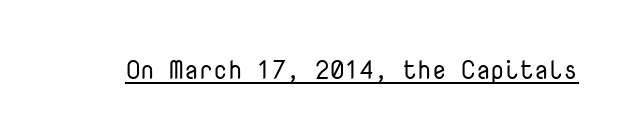
The image shows 26 px text type, upright; set normal letter spacing, underlined.
